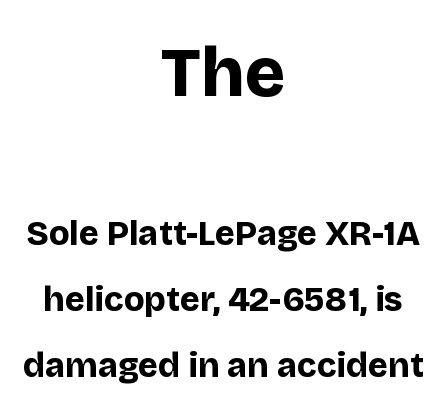
{"serif": "no", "italic": "no", "bold": "yes", "weight": "bold", "width": "normal", "stroke_contrast": "low", "x_height": "large", "monospaced": "no", "underline": "no", "align": "center", "line_spacing": "loose", "line_spacing_ratio": 1.94, "letter_spacing": "normal", "letter_spacing_em": 0.0, "larger_block": "first", "size_ratio": 2.03, "glyph_px": 69}
